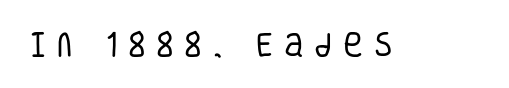
The typeface has the unassuming heft of standard copy or less. Glance below the letters and you will spot only blank space. Vertical strokes here are truly vertical. These lines have a slow, spaced-out rhythm from letter to letter.
